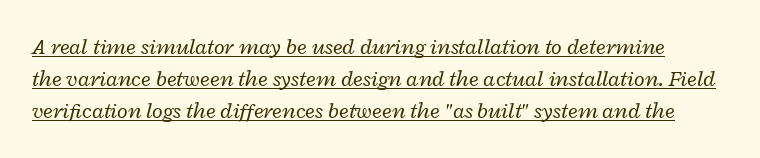
{"italic": "yes", "lean": "right", "slant_degrees": 12, "bold": "no", "underline": "yes", "line_spacing": "normal", "line_spacing_ratio": 1.46, "letter_spacing": "normal", "letter_spacing_em": 0.0, "glyph_px": 22}
